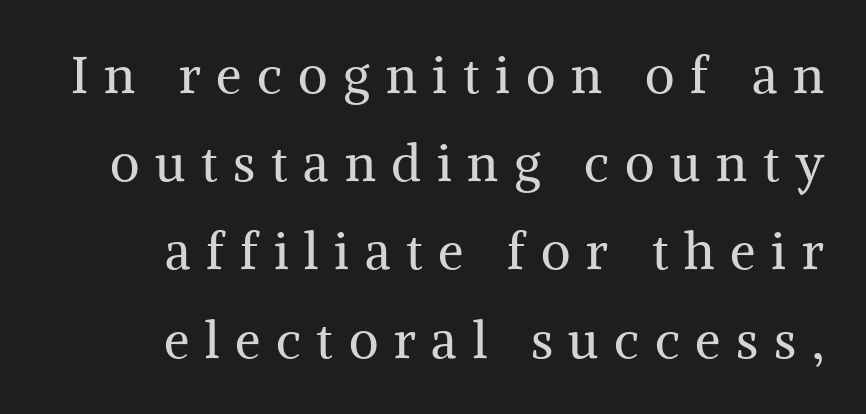
The image shows 51 px regular-weight serif type, upright; set right-aligned, line spacing 1.73x, unusually wide letter spacing (+0.31 em), not underlined; medium stroke contrast and a medium x-height.
